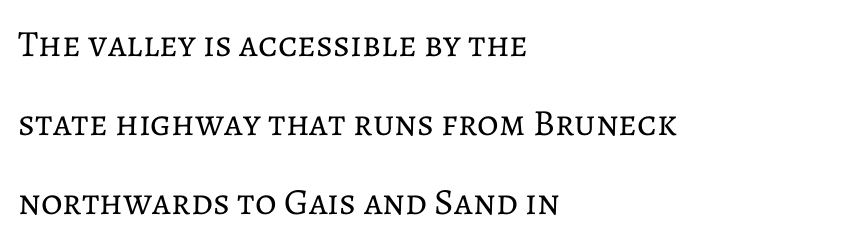
{"italic": "no", "bold": "no", "weight": "regular", "width": "normal", "stroke_contrast": "low", "x_height": "medium", "monospaced": "no", "underline": "no", "align": "left", "line_spacing": "loose", "line_spacing_ratio": 2.14, "letter_spacing": "normal", "letter_spacing_em": 0.0, "glyph_px": 37}
